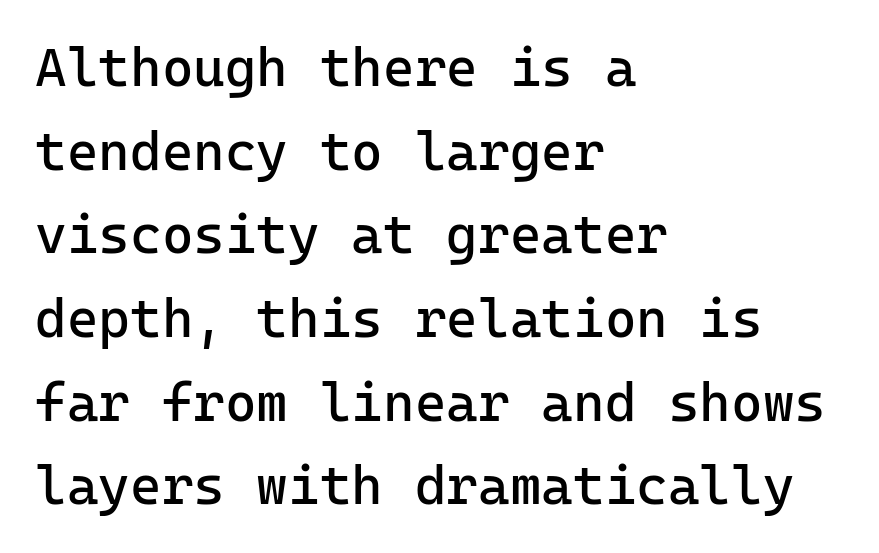
{"serif": "no", "italic": "no", "bold": "no", "weight": "regular", "width": "normal", "stroke_contrast": "low", "x_height": "medium", "underline": "no", "align": "left", "line_spacing": "normal", "line_spacing_ratio": 1.55, "letter_spacing": "normal", "letter_spacing_em": 0.0, "glyph_px": 54}
